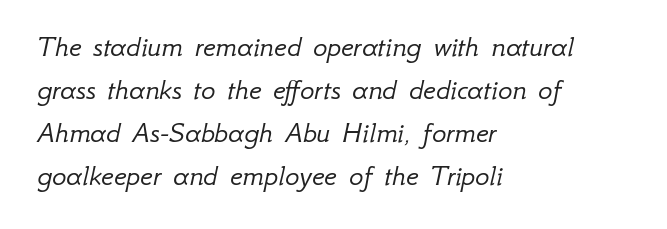
{"italic": "yes", "lean": "right", "slant_degrees": 12, "bold": "no", "weight": "light", "width": "normal", "stroke_contrast": "low", "x_height": "small", "monospaced": "no", "underline": "no", "align": "left", "line_spacing": "normal", "line_spacing_ratio": 1.43, "letter_spacing": "normal", "letter_spacing_em": 0.0, "glyph_px": 30}
